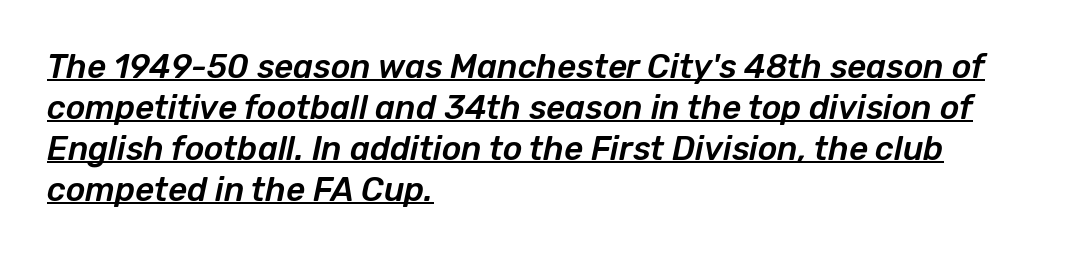
Q: Is the text italic (slanted)? A: Yes, it leans right by about 12 degrees.
Q: Is the text underlined? A: Yes.
Q: How is the paragraph aligned? A: Left-aligned.
Q: Is the spacing between letters normal or unusually wide? A: Normal.
Q: Width (condensed, normal, or wide)? A: Normal.
Q: Stroke contrast? A: Low.
Q: x-height? A: Medium.
Q: Monospaced? A: No.
